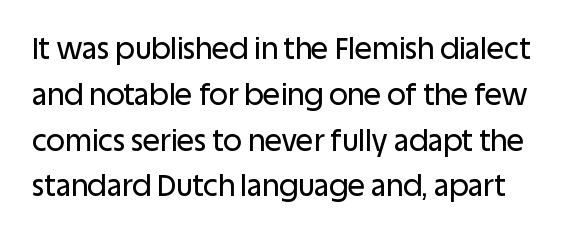
The image shows 29 px sans-serif type, upright; set normal line spacing (1.58x), normal letter spacing, not underlined; low stroke contrast and a large x-height.
